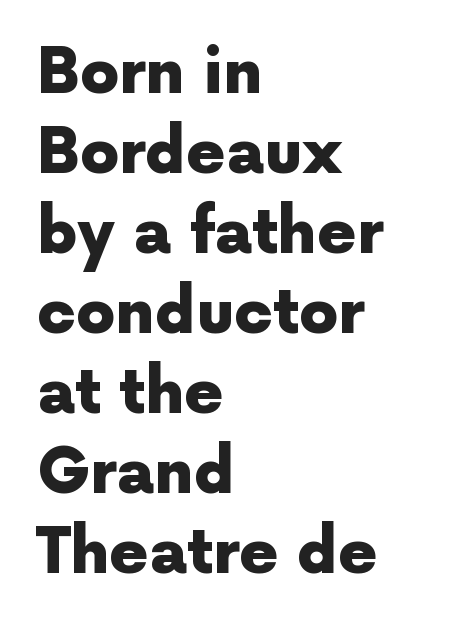
A clean baseline with only descenders dipping below it. Check where the strokes stop: nothing finishes them off — pure sans. You could call the tracking neutral — neither tight nor loose. Casual observation: everything's shoved over to the left. These lines sit exactly where default settings would place them. The font is running at its bold setting.
